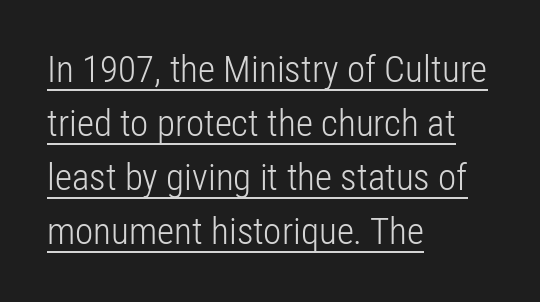
The image shows 37 px light, condensed sans-serif type, upright; set left-aligned, normal line spacing (1.46x), normal letter spacing, underlined; low stroke contrast and a medium x-height.
